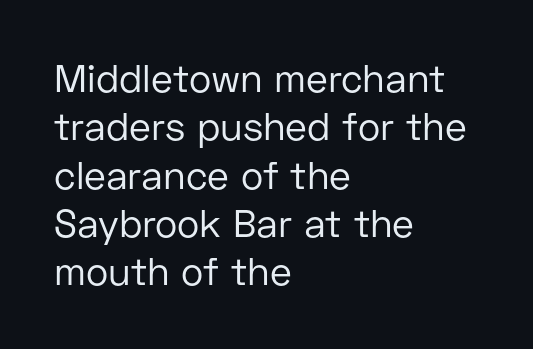
{"serif": "no", "italic": "no", "bold": "no", "weight": "regular", "width": "normal", "stroke_contrast": "low", "x_height": "medium", "monospaced": "no", "underline": "no", "align": "left", "line_spacing": "normal", "line_spacing_ratio": 1.27, "letter_spacing": "normal", "letter_spacing_em": 0.0, "glyph_px": 38}
